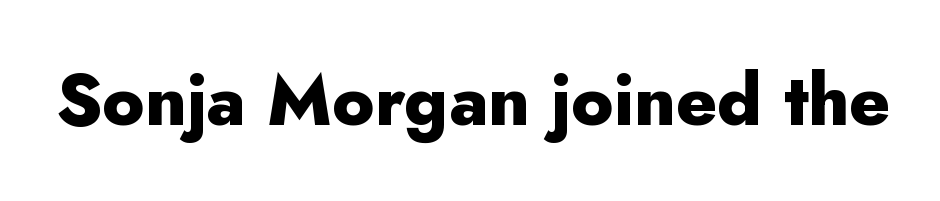
Q: Is the text bold? A: Yes.
Q: Is the text italic (slanted)? A: No, it is upright.
Q: Is the typeface a serif or a sans-serif typeface? A: Sans-serif.
Q: Is the text underlined? A: No.
Q: Is the spacing between letters normal or unusually wide? A: Normal.
Q: Width (condensed, normal, or wide)? A: Normal.
Q: Stroke contrast? A: Low.
Q: x-height? A: Small.
Q: Monospaced? A: No.
